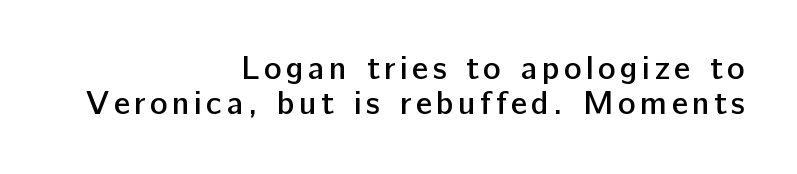
Nobody drew a line under any word here. Teacher's note: observe the even right margin — that is flush-right alignment. I'd call this a sans setting — the letters go barefoot. I'd describe the lettering as semibold — firm but not a full bold. No italicization has been applied; the sample stays upright. Does the leading feel generous? Not at all — it's pinched.
